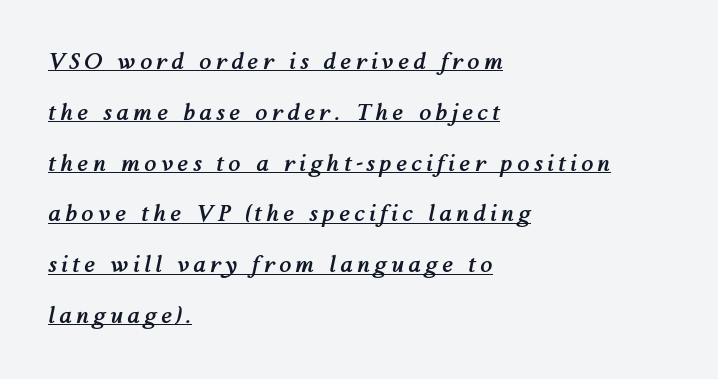
What decoration does the sample have? An underline. Inter-character spacing is expanded well beyond the font's built-in metrics. These lines carry a lot of weight — the face is fully bold. This rendering uses left alignment, leaving the right contour irregular. Would a proofreader flag this as italicized? Yes.
